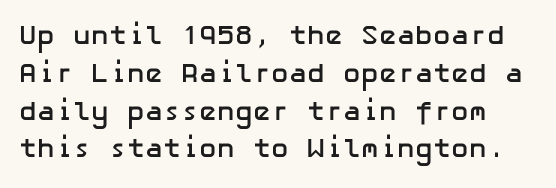
The image shows 27 px bold type, upright; set normal line spacing (1.4x), normal letter spacing, not underlined.
